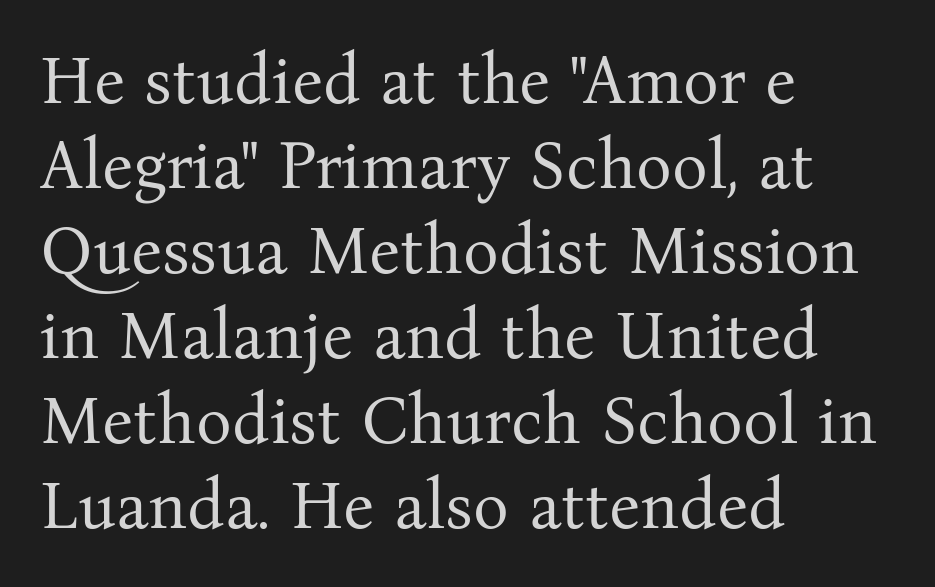
The passage shown is typeset with a serif family. Posture: vertical. The space beneath each line is pristine and unruled. Proportional: the letters do not fall into vertical columns. Reading down the block, your eye returns to a fixed left position each line. This reads as an unemphasized weight, regular at the heaviest.
